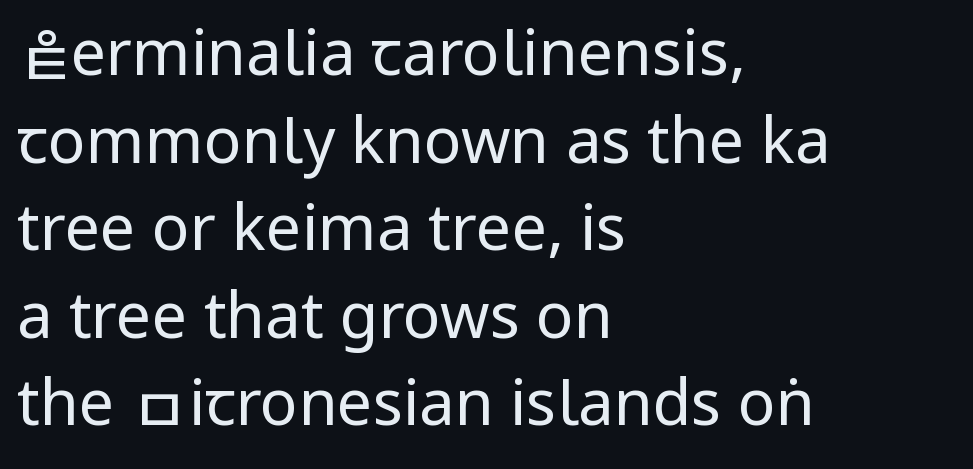
Q: Is the text bold? A: No.
Q: Is the text italic (slanted)? A: No, it is upright.
Q: Is the typeface a serif or a sans-serif typeface? A: Sans-serif.
Q: Is the text underlined? A: No.
Q: How is the paragraph aligned? A: Left-aligned.
Q: Is the spacing between letters normal or unusually wide? A: Normal.
Q: Is the spacing between lines tight, normal or loose? A: Normal.
Q: Width (condensed, normal, or wide)? A: Condensed.
Q: Stroke contrast? A: Low.
